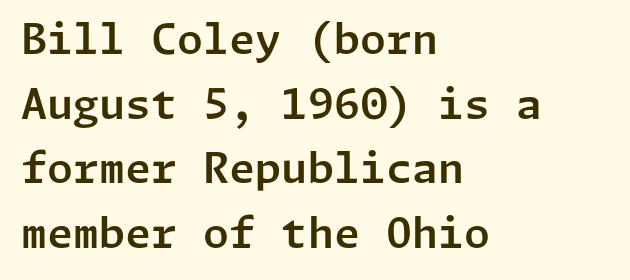
The image shows 42 px sans-serif type, upright; set left-aligned, normal line spacing (1.54x), normal letter spacing, not underlined; low stroke contrast and a medium x-height.
